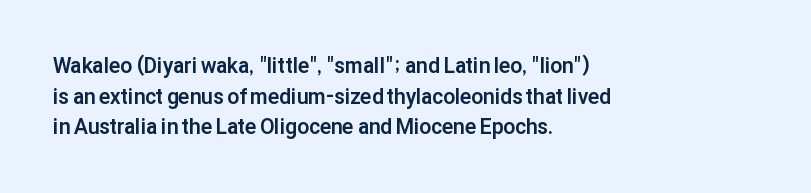
Glyph-to-glyph distance matches everyday printed text. If you drew a line through each stem, it would be perfectly vertical. Horizontal bands of white between lines are of average thickness. Type without underlining. The glyphs have the mass of a bold cut.
